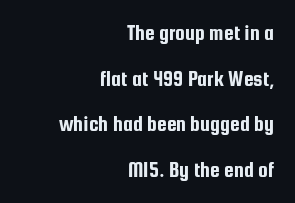
This is roman type, the default non-slanted kind. Loosely led — the rows are spread out. The passage shown has conventional tracking throughout. The ragged edge is on the left, which tells us the setting is flush right. Clear beneath every line of the passage.
